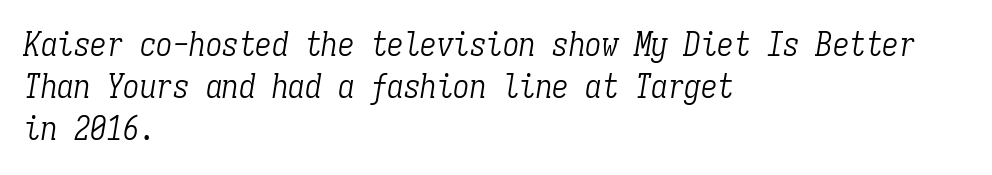
A typesetter would call this leading conventional body-copy spacing. The passage shown is not underscored anywhere. The lettering tilts uniformly, giving the passage an italic look. The letters carry serifs — small finishing strokes at the ends of their stems. Horizontal alignment here is leftward, the default for most running prose.
